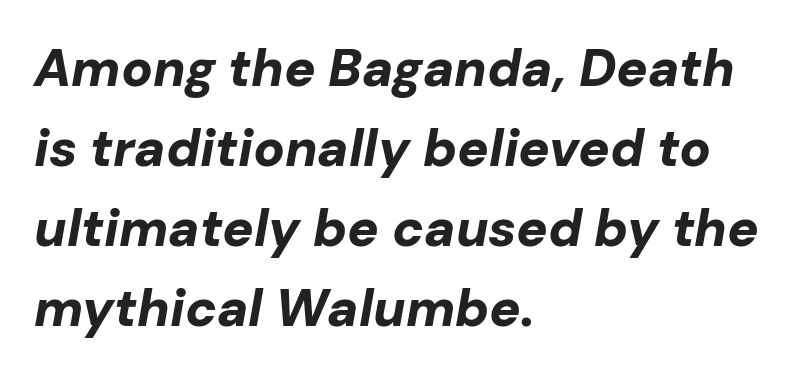
{"italic": "yes", "lean": "right", "slant_degrees": 10, "bold": "yes", "weight": "bold", "width": "normal", "stroke_contrast": "low", "x_height": "medium", "monospaced": "no", "underline": "no", "align": "left", "line_spacing": "normal", "line_spacing_ratio": 1.54, "letter_spacing": "normal", "letter_spacing_em": 0.0, "glyph_px": 52}
